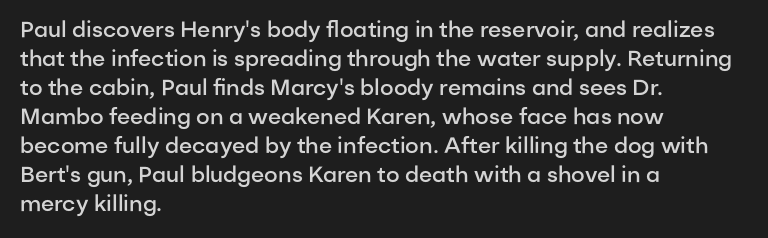
If you drew a ruler down the left edge, every line would touch it. The specimen reads as upright at a glance. The rendering uses a moderate line-height, typical for paragraphs. Has an underline been added? It has not. The line texture is even and compact thanks to regular tracking. Summary of weight: moderately heavy, a semibold.
